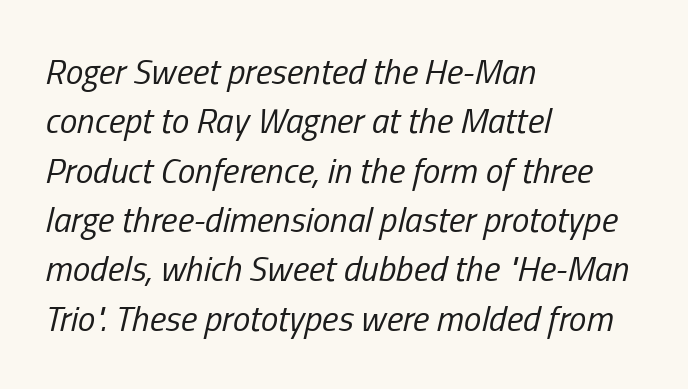
{"italic": "yes", "lean": "right", "slant_degrees": 13, "bold": "no", "weight": "regular", "width": "condensed", "stroke_contrast": "low", "x_height": "medium", "monospaced": "no", "underline": "no", "align": "left", "line_spacing": "normal", "line_spacing_ratio": 1.41, "letter_spacing": "normal", "letter_spacing_em": 0.0, "glyph_px": 35}
